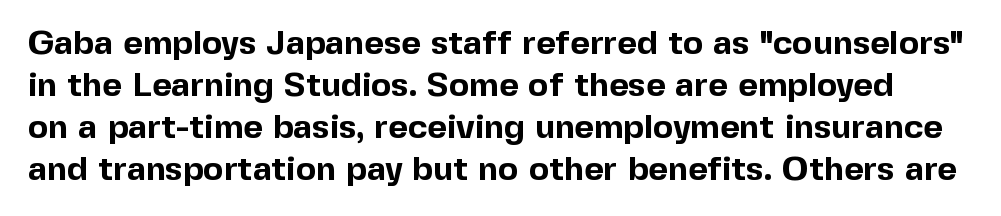
Q: Is the text bold? A: Yes.
Q: Is the text italic (slanted)? A: No, it is upright.
Q: Is the typeface a serif or a sans-serif typeface? A: Sans-serif.
Q: Is the text underlined? A: No.
Q: Is the spacing between letters normal or unusually wide? A: Normal.
Q: Width (condensed, normal, or wide)? A: Normal.
Q: x-height? A: Medium.
Q: Monospaced? A: No.
